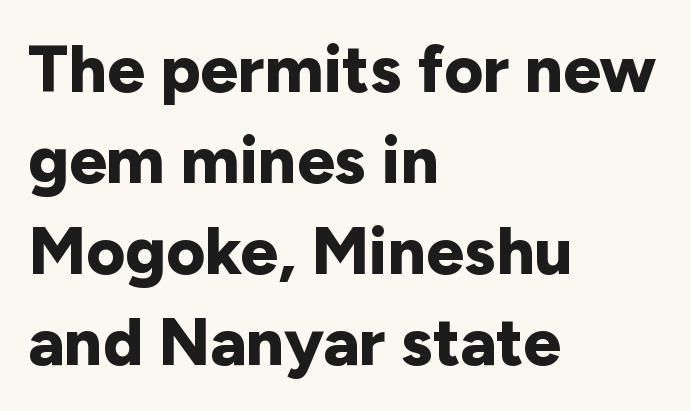
Does the weight exceed regular? Yes, all the way to bold. In terms of letterspacing, this is plain default setting. The rendering shows plain stroke endings on the letterforms — a sans-serif design. Proportional: the letters do not fall into vertical columns.
